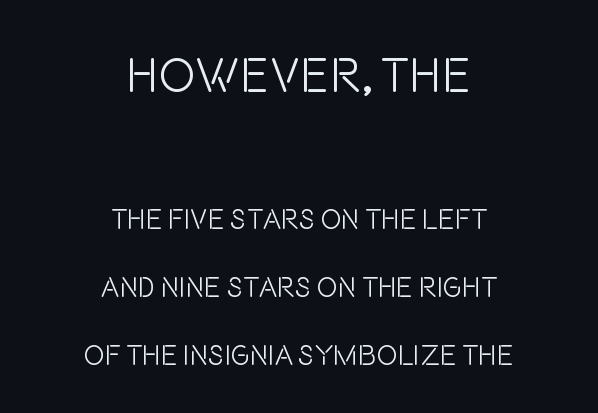
{"serif": "no", "italic": "no", "bold": "no", "weight": "light", "width": "condensed", "stroke_contrast": "low", "x_height": "large", "monospaced": "no", "underline": "no", "align": "center", "line_spacing": "loose", "line_spacing_ratio": 2.43, "letter_spacing": "normal", "letter_spacing_em": 0.0, "larger_block": "first", "size_ratio": 1.75, "glyph_px": 49}
